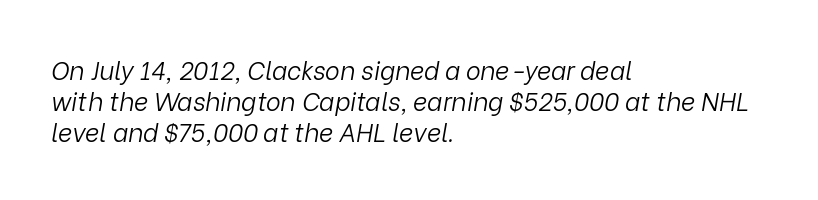
{"italic": "yes", "lean": "right", "slant_degrees": 9, "bold": "no", "underline": "no", "align": "left", "line_spacing": "normal", "line_spacing_ratio": 1.25, "letter_spacing": "normal", "letter_spacing_em": 0.0, "glyph_px": 25}
